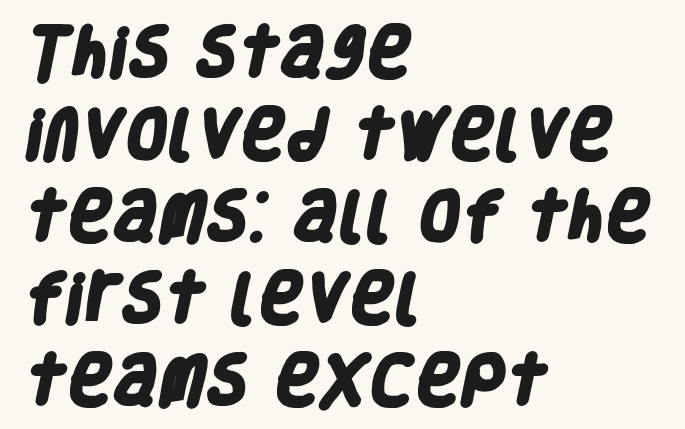
The image shows 55 px heavy, condensed sans-serif type; set left-aligned, normal line spacing (1.49x), normal letter spacing, not underlined; low stroke contrast and a large x-height.
